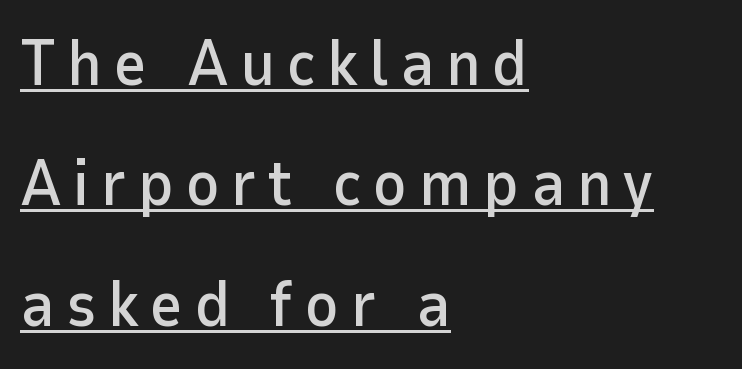
The lettering is marked with a stroke running underneath it. Unlike italic type, these characters show no tilt at all. Compared with a centered layout, this one pins lines to the left instead. The letters carry no serifs — their stems end cleanly without finishing strokes. The face used here is proportionally spaced, like ordinary book or web type.
